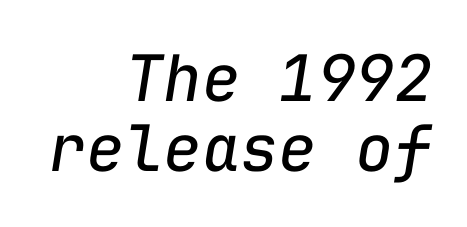
The image shows 64 px regular-weight type, italic (leaning right), monospaced; set right-aligned, tight line spacing (1.1x), normal letter spacing, not underlined; low stroke contrast and a medium x-height.
